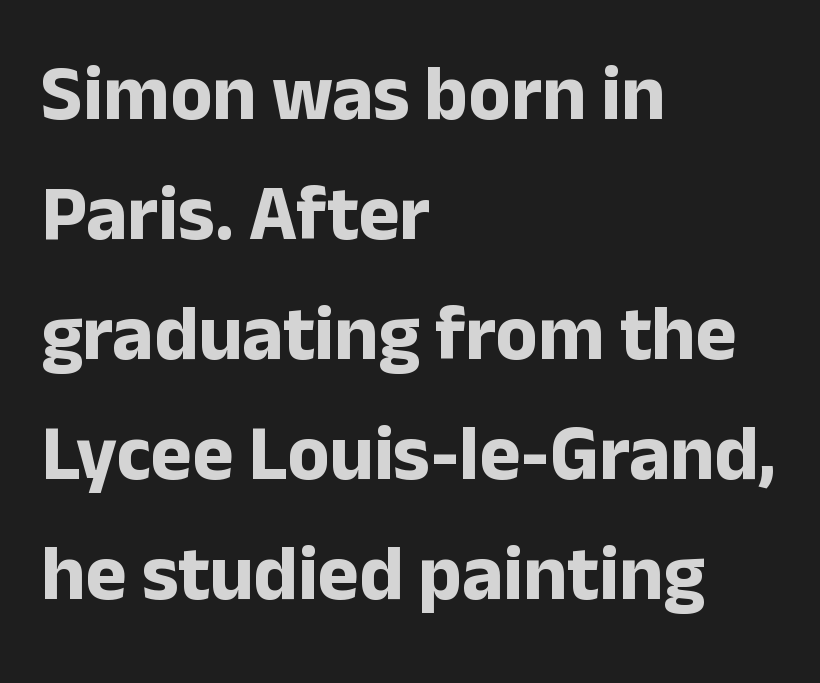
Q: Is the text bold? A: Yes.
Q: Is the text italic (slanted)? A: No, it is upright.
Q: Is the typeface a serif or a sans-serif typeface? A: Sans-serif.
Q: Is the text underlined? A: No.
Q: How is the paragraph aligned? A: Left-aligned.
Q: Is the spacing between letters normal or unusually wide? A: Normal.
Q: Is the spacing between lines tight, normal or loose? A: Normal.
Q: Width (condensed, normal, or wide)? A: Normal.
Q: Stroke contrast? A: Low.
Q: x-height? A: Medium.
Q: Monospaced? A: No.
